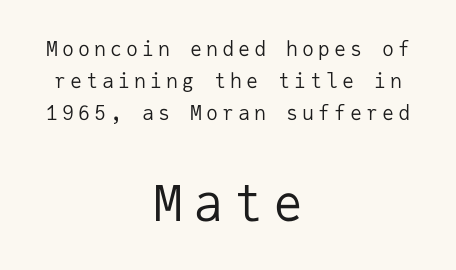
Does extra space separate the letters? Yes, quite a lot of it. Compared with a typical body face, this is equally light or lighter still. A sans-serif font was chosen for this passage. The text block is weighted toward neither margin, spreading evenly from the middle.
